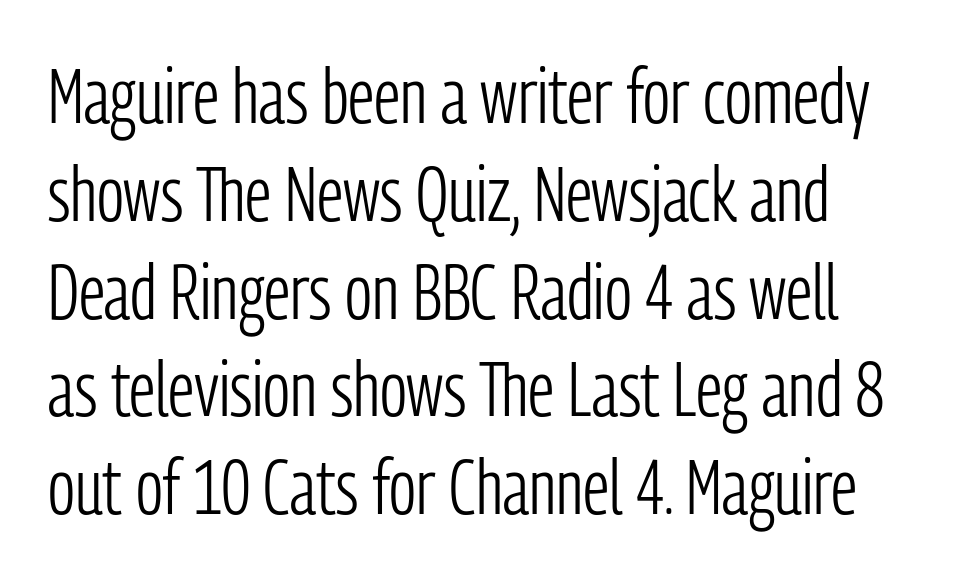
Q: Is the text bold? A: No.
Q: Is the text italic (slanted)? A: No, it is upright.
Q: Is the typeface a serif or a sans-serif typeface? A: Sans-serif.
Q: Is the text underlined? A: No.
Q: How is the paragraph aligned? A: Left-aligned.
Q: Is the spacing between letters normal or unusually wide? A: Normal.
Q: Is the spacing between lines tight, normal or loose? A: Normal.
Q: Width (condensed, normal, or wide)? A: Condensed.
Q: Stroke contrast? A: Low.
Q: x-height? A: Medium.
Q: Monospaced? A: No.
